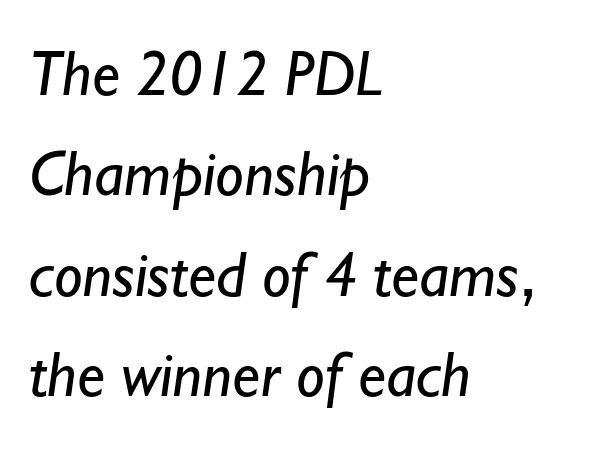
The image shows 64 px regular-weight sans-serif type; set left-aligned, normal line spacing (1.57x), normal letter spacing, not underlined; low stroke contrast and a small x-height.
